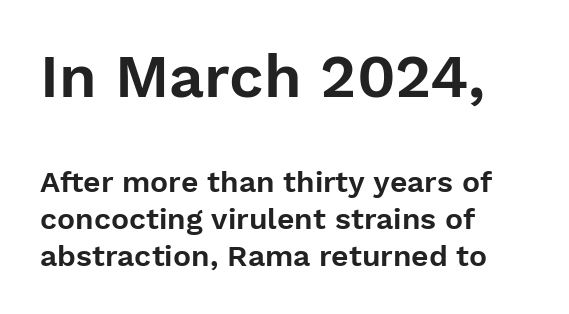
Underlining? Definitely not there. Posture: upright roman. Typeset ragged right — the left edge is the straight one. Classification — sans serif.
